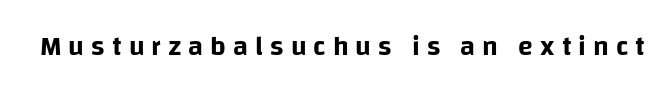
Q: Is the text italic (slanted)? A: No, it is upright.
Q: Is the text underlined? A: No.
Q: Is the spacing between letters normal or unusually wide? A: Unusually wide.
